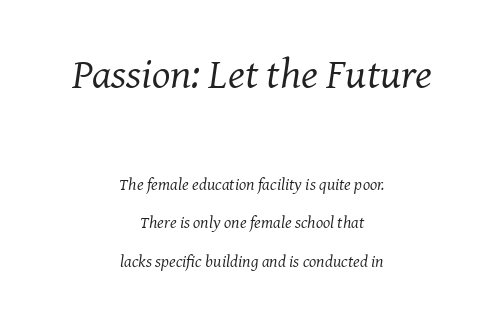
Q: Is the text bold? A: No.
Q: Is the text italic (slanted)? A: Yes, it leans right by about 8 degrees.
Q: Is the typeface a serif or a sans-serif typeface? A: Serif.
Q: Is the text underlined? A: No.
Q: How is the paragraph aligned? A: Centered.
Q: Is the spacing between letters normal or unusually wide? A: Normal.
Q: Is the spacing between lines tight, normal or loose? A: Loose.
Q: Which block of text is set in a larger size, the first (top) or the second (bottom)? A: The first (top) one.
Q: Width (condensed, normal, or wide)? A: Normal.
Q: Stroke contrast? A: Medium.
Q: x-height? A: Medium.
Q: Monospaced? A: No.
